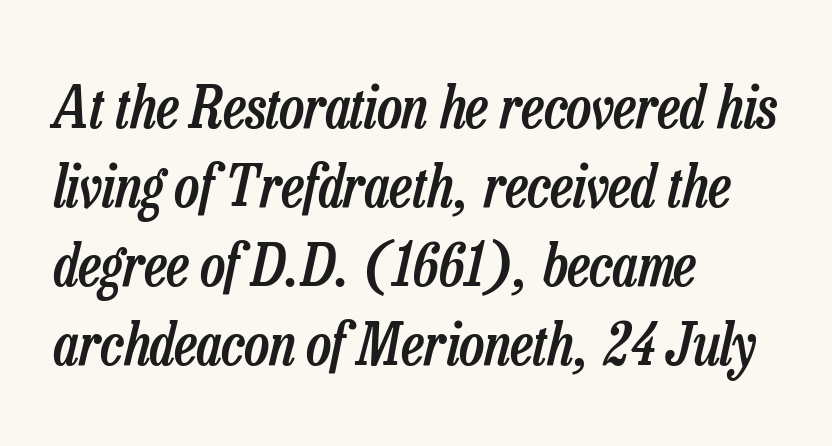
{"italic": "yes", "lean": "right", "slant_degrees": 13, "bold": "semi", "weight": "semibold", "width": "condensed", "stroke_contrast": "low", "x_height": "medium", "monospaced": "no", "underline": "no", "align": "left", "line_spacing": "normal", "line_spacing_ratio": 1.34, "letter_spacing": "normal", "letter_spacing_em": 0.0, "glyph_px": 59}
